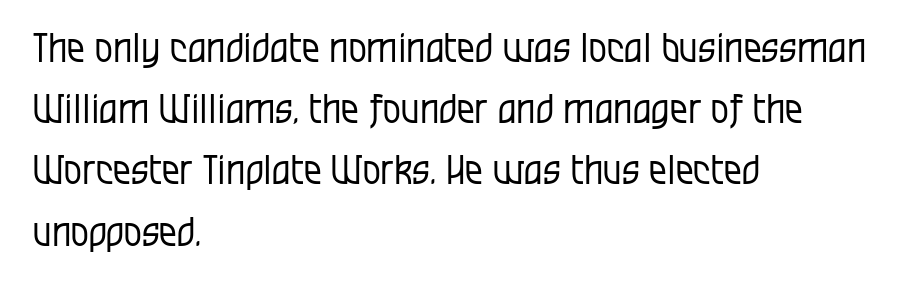
This sample has the flowing, uneven cadence of proportional lettering. Quick note: underline off. Honestly, the letter spacing is just normal — you wouldn't notice it. A roman cut, with each character standing at attention. A classic flush-left, rag-right setting is used for this passage.
